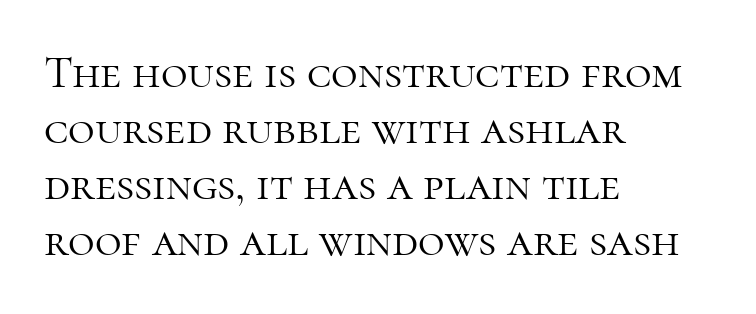
This sample has the flowing, uneven cadence of proportional lettering. Classification — serif. Compared with typical body copy, the letter spacing here is the same. Beneath every word, the page is bare.
